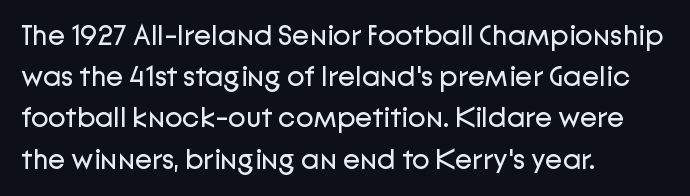
{"serif": "no", "italic": "no", "bold": "no", "weight": "regular", "width": "normal", "stroke_contrast": "low", "x_height": "medium", "monospaced": "no", "underline": "no", "align": "left", "line_spacing": "normal", "line_spacing_ratio": 1.42, "letter_spacing": "normal", "letter_spacing_em": 0.0, "glyph_px": 29}
